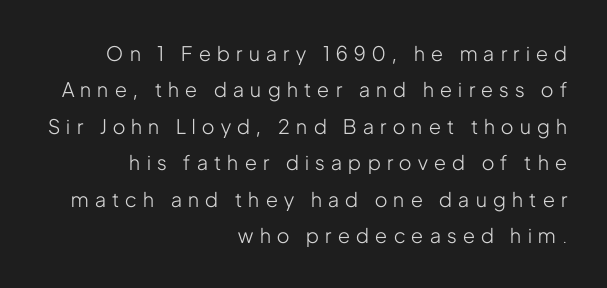
The type sits square on the baseline with zero lean. The line texture is sparse and dotted thanks to wide tracking. Weight: in the light-to-regular range. In CSS terms this would be text-align: right. The words here are not underlined.
